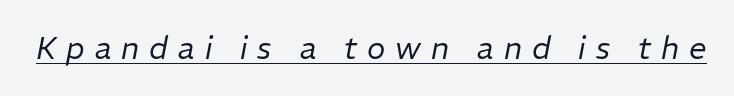
The image shows 31 px regular-weight type, italic (leaning right); set unusually wide letter spacing (+0.32 em), underlined; low stroke contrast and a medium x-height.
